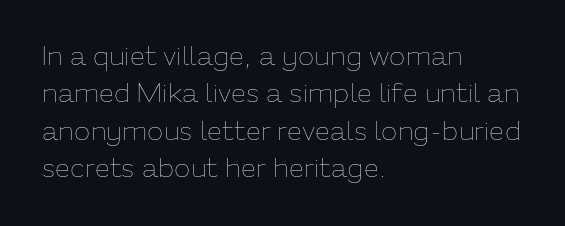
The image shows 27 px text type, upright; set left-aligned, normal line spacing (1.38x), normal letter spacing, not underlined.
